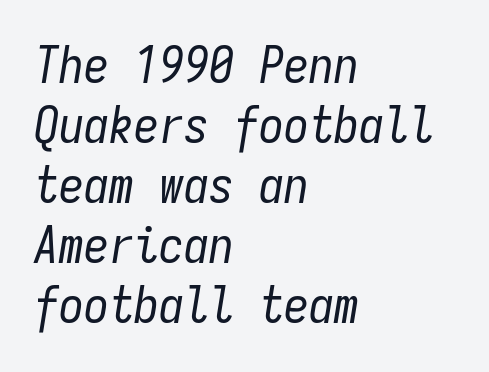
Q: Is the text bold? A: No.
Q: Is the text italic (slanted)? A: Yes, it leans right by about 9 degrees.
Q: Is the text underlined? A: No.
Q: How is the paragraph aligned? A: Left-aligned.
Q: Is the spacing between letters normal or unusually wide? A: Normal.
Q: Width (condensed, normal, or wide)? A: Condensed.
Q: Stroke contrast? A: Low.
Q: x-height? A: Medium.
Q: Monospaced? A: Yes.
